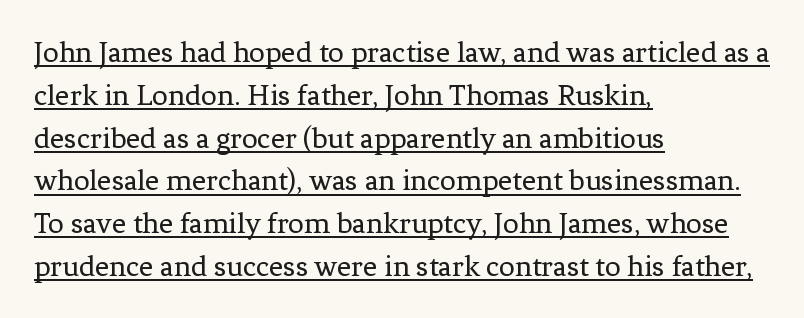
The image shows 31 px regular-weight serif type, upright; set left-aligned, normal line spacing (1.38x), normal letter spacing, underlined; low stroke contrast and a medium x-height.
